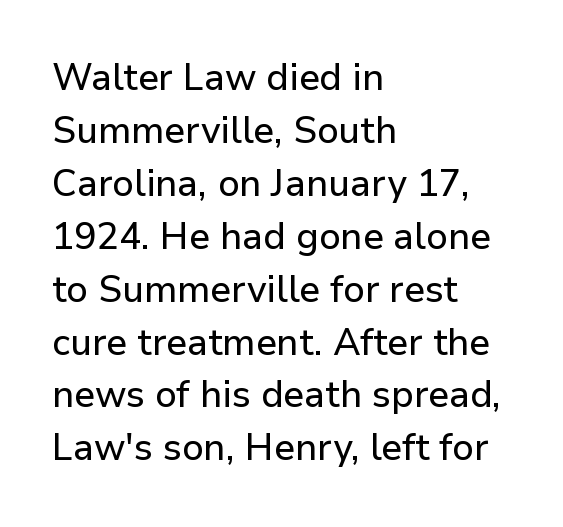
The image shows 37 px sans-serif type, upright; set left-aligned, normal line spacing (1.43x), normal letter spacing, not underlined; low stroke contrast and a medium x-height.
